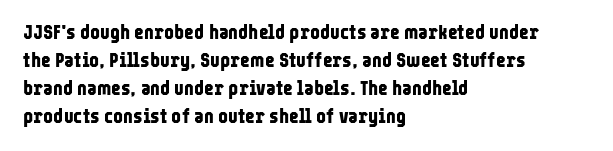
The image shows 21 px bold type, upright; set left-aligned, normal line spacing (1.33x), normal letter spacing, not underlined.
